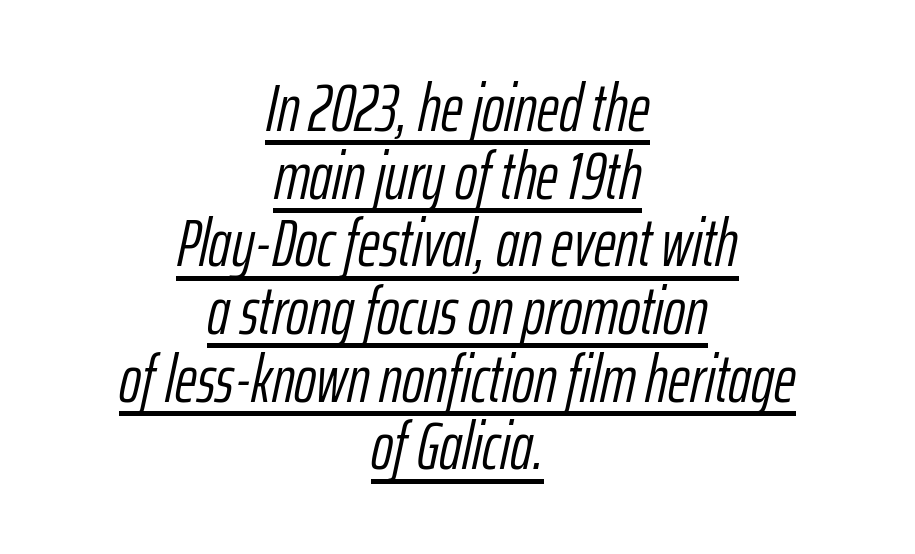
Very little white space separates one row of letters from the next. These lines are rendered in a variable-pitch font. A baseline rule has been typeset under these characters. Where is the straight margin? There isn't one; the lines are centered. The glyphs look as if they've been sheared to an angle. The face looks like a standard text weight, possibly lighter.
